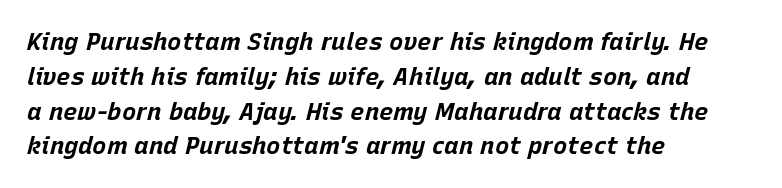
{"italic": "yes", "lean": "right", "slant_degrees": 15, "bold": "yes", "underline": "no", "align": "left", "line_spacing": "normal", "line_spacing_ratio": 1.45, "letter_spacing": "normal", "letter_spacing_em": 0.0, "glyph_px": 24}
